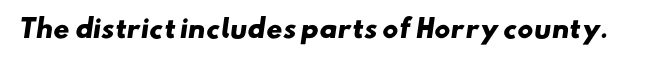
The image shows 25 px bold type; set normal letter spacing, not underlined.
